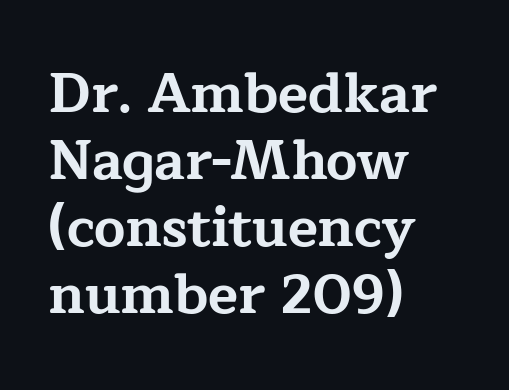
{"serif": "yes", "italic": "no", "bold": "yes", "weight": "bold", "width": "wide", "stroke_contrast": "low", "x_height": "medium", "monospaced": "no", "underline": "no", "align": "left", "line_spacing_ratio": 1.22, "letter_spacing": "normal", "letter_spacing_em": 0.0, "glyph_px": 55}
